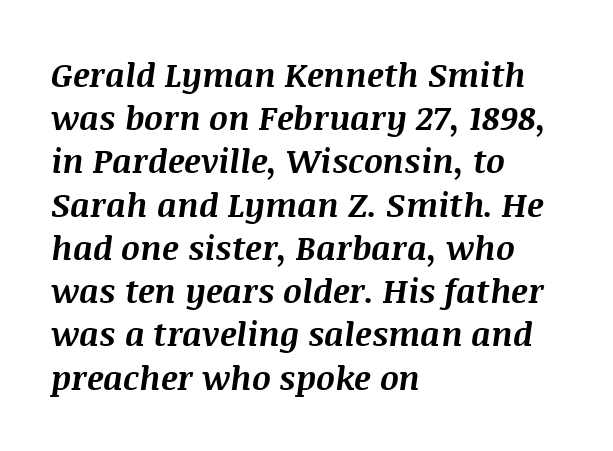
Q: Is the text bold? A: Yes.
Q: Is the text italic (slanted)? A: Yes, it leans right by about 8 degrees.
Q: Is the text underlined? A: No.
Q: How is the paragraph aligned? A: Left-aligned.
Q: Is the spacing between letters normal or unusually wide? A: Normal.
Q: Is the spacing between lines tight, normal or loose? A: Normal.
Q: Width (condensed, normal, or wide)? A: Normal.
Q: Stroke contrast? A: Medium.
Q: x-height? A: Large.
Q: Monospaced? A: No.
